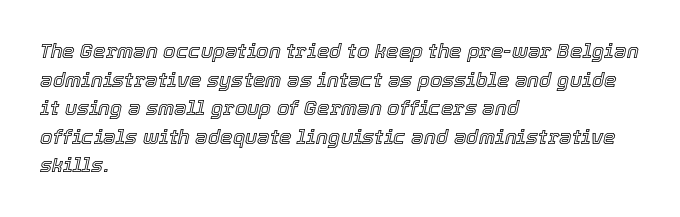
{"italic": "yes", "lean": "right", "slant_degrees": 12, "underline": "no", "align": "left", "line_spacing": "normal", "line_spacing_ratio": 1.43, "letter_spacing": "normal", "letter_spacing_em": 0.0, "glyph_px": 20}
